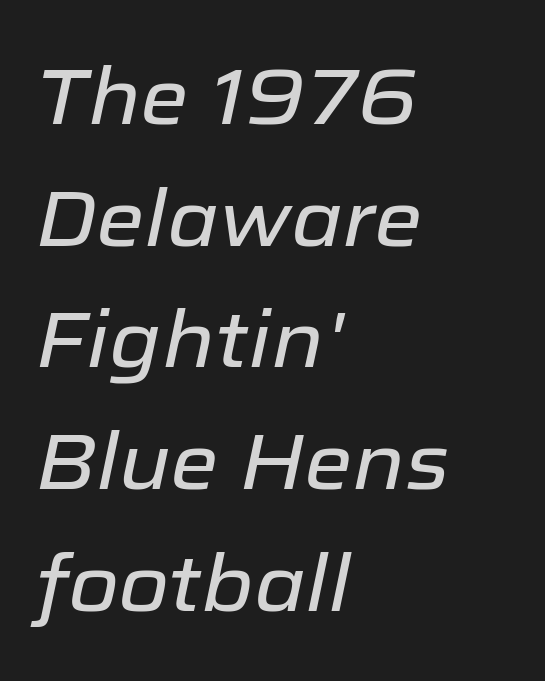
The image shows 78 px text type, italic (leaning right); set left-aligned, normal line spacing (1.56x), normal letter spacing, not underlined; low stroke contrast and a medium x-height.
